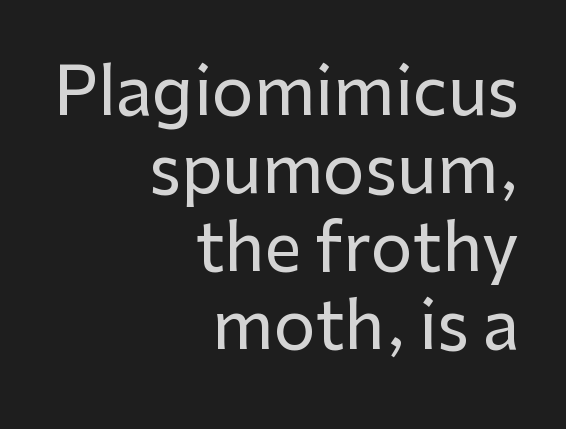
Q: Is the text italic (slanted)? A: No, it is upright.
Q: Is the typeface a serif or a sans-serif typeface? A: Sans-serif.
Q: Is the text underlined? A: No.
Q: How is the paragraph aligned? A: Right-aligned.
Q: Is the spacing between letters normal or unusually wide? A: Normal.
Q: Width (condensed, normal, or wide)? A: Normal.
Q: Stroke contrast? A: Low.
Q: x-height? A: Medium.
Q: Monospaced? A: No.
